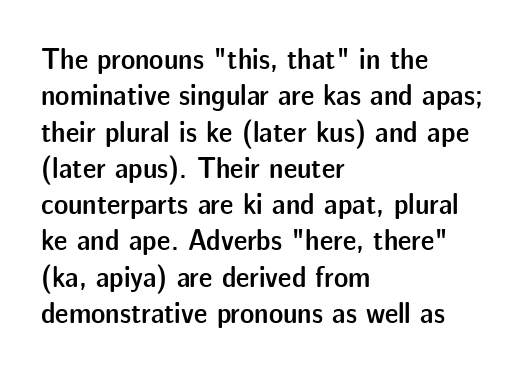
Q: Is the text bold? A: Semi-bold.
Q: Is the text italic (slanted)? A: No, it is upright.
Q: Is the typeface a serif or a sans-serif typeface? A: Sans-serif.
Q: Is the text underlined? A: No.
Q: How is the paragraph aligned? A: Left-aligned.
Q: Is the spacing between letters normal or unusually wide? A: Normal.
Q: Width (condensed, normal, or wide)? A: Normal.
Q: Stroke contrast? A: Low.
Q: x-height? A: Medium.
Q: Monospaced? A: No.
